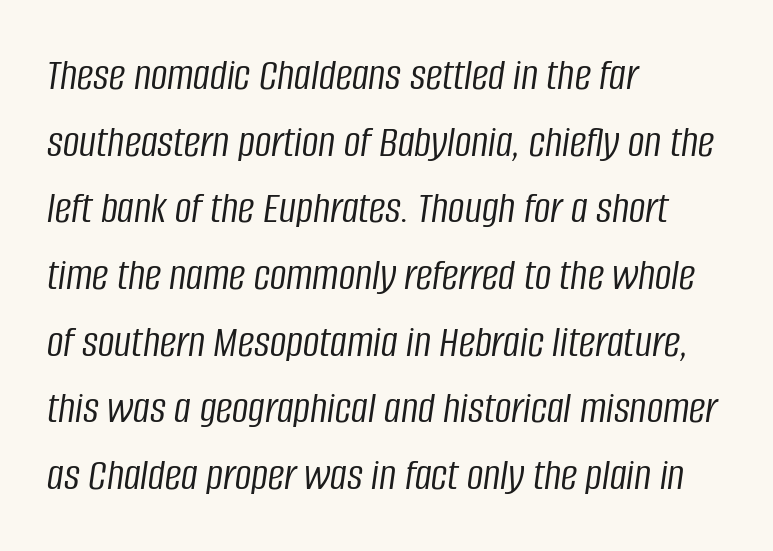
The image shows 46 px light, condensed type, italic (leaning right); set left-aligned, normal line spacing (1.45x), normal letter spacing, not underlined; low stroke contrast and a large x-height.
